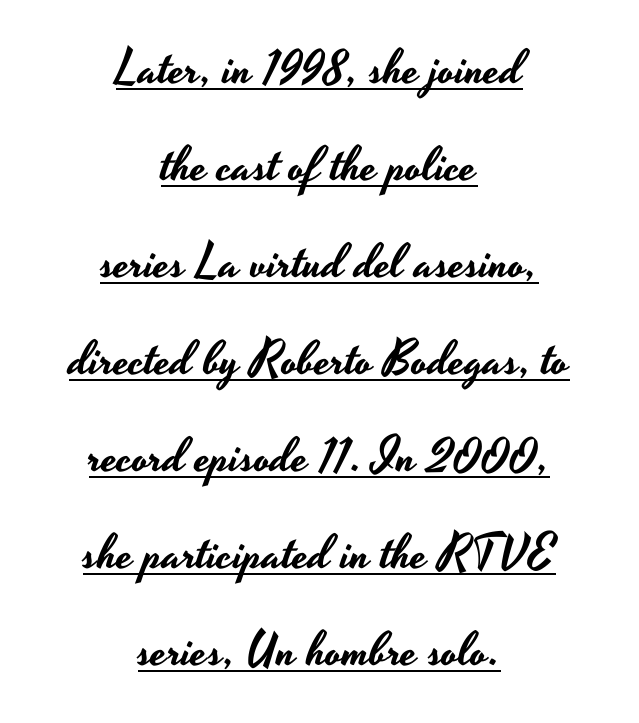
{"serif": "no", "width": "wide", "stroke_contrast": "low", "x_height": "small", "monospaced": "no", "underline": "yes", "align": "center", "line_spacing": "loose", "line_spacing_ratio": 2.02, "letter_spacing": "normal", "letter_spacing_em": 0.0, "glyph_px": 48}
